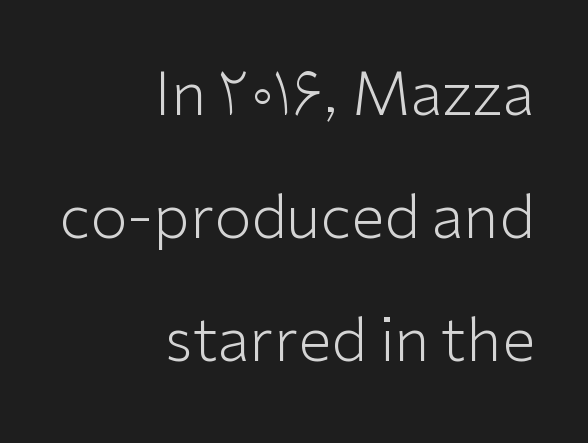
The image shows 60 px light sans-serif type, upright; set right-aligned, loose line spacing (2.05x), normal letter spacing, not underlined; low stroke contrast and a medium x-height.
